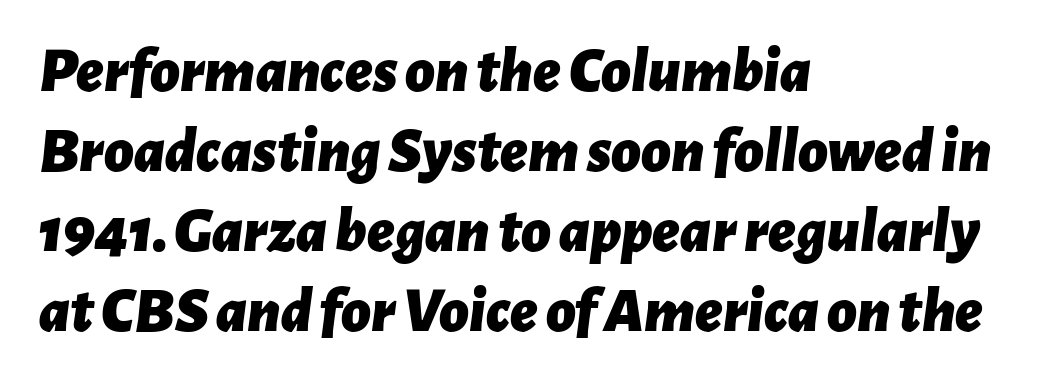
The image shows 64 px bold type, italic (leaning right); set left-aligned, normal line spacing (1.25x), normal letter spacing, not underlined; low stroke contrast and a medium x-height.
